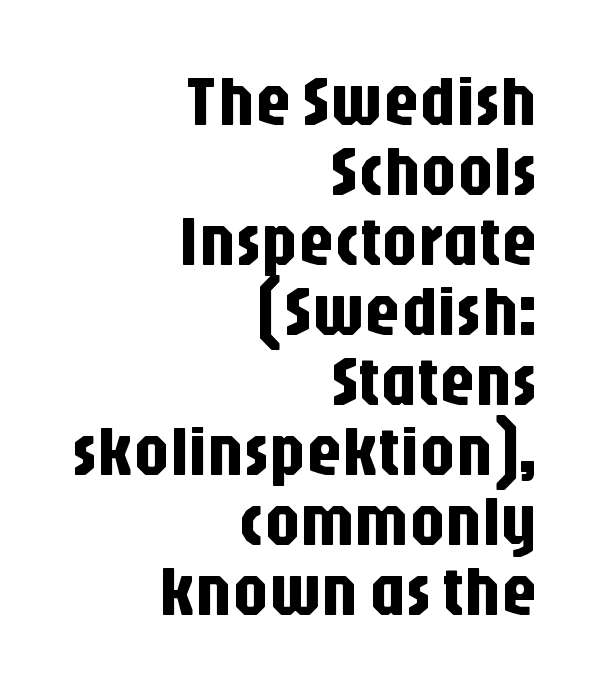
It's the straight-up-and-down kind of type. A sans-serif font was chosen for this passage. The rendering anchors every line to the right-hand side. How would I describe the line gaps? Narrow and economical. Clear beneath every line of the passage.
